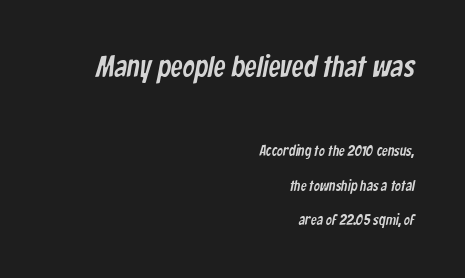
{"serif": "no", "width": "condensed", "stroke_contrast": "low", "x_height": "medium", "monospaced": "no", "underline": "no", "align": "right", "line_spacing": "loose", "line_spacing_ratio": 2.28, "letter_spacing": "normal", "letter_spacing_em": 0.0, "larger_block": "first", "size_ratio": 2.0, "glyph_px": 30}
